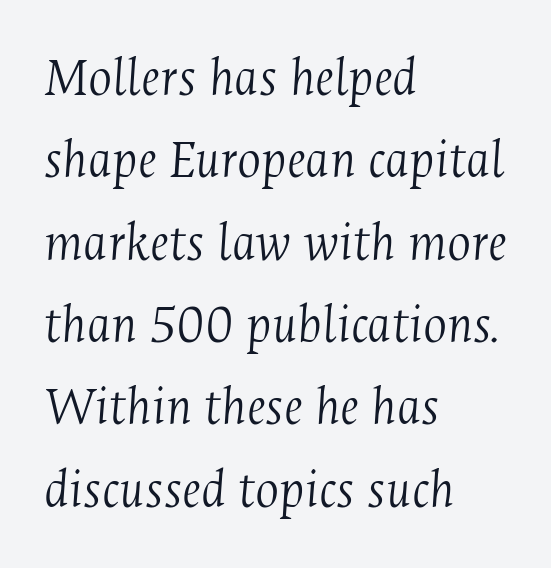
Q: Is the text bold? A: No.
Q: Is the text italic (slanted)? A: Yes, it leans right by about 4 degrees.
Q: Is the typeface a serif or a sans-serif typeface? A: Serif.
Q: Is the text underlined? A: No.
Q: How is the paragraph aligned? A: Left-aligned.
Q: Is the spacing between letters normal or unusually wide? A: Normal.
Q: Is the spacing between lines tight, normal or loose? A: Normal.
Q: Width (condensed, normal, or wide)? A: Condensed.
Q: Stroke contrast? A: Medium.
Q: x-height? A: Medium.
Q: Monospaced? A: No.
